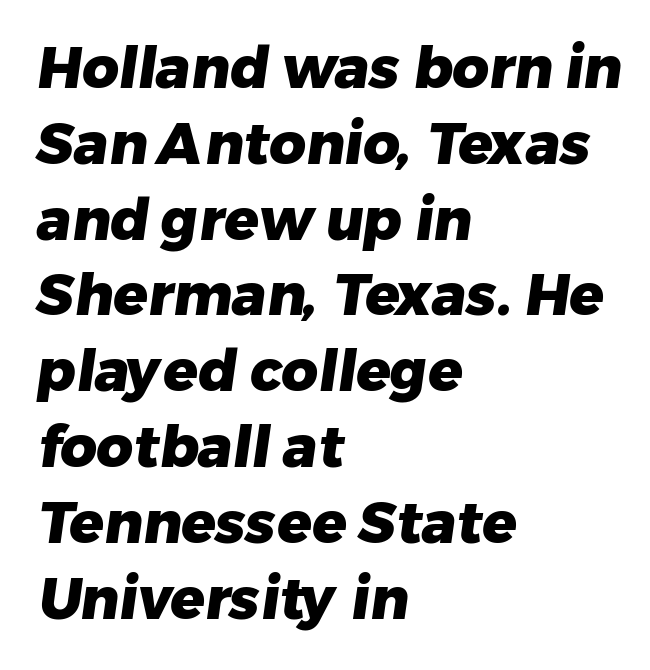
{"serif": "no", "bold": "yes", "weight": "heavy", "width": "normal", "stroke_contrast": "low", "x_height": "medium", "monospaced": "no", "underline": "no", "align": "left", "line_spacing": "normal", "line_spacing_ratio": 1.33, "letter_spacing": "normal", "letter_spacing_em": 0.0, "glyph_px": 57}
